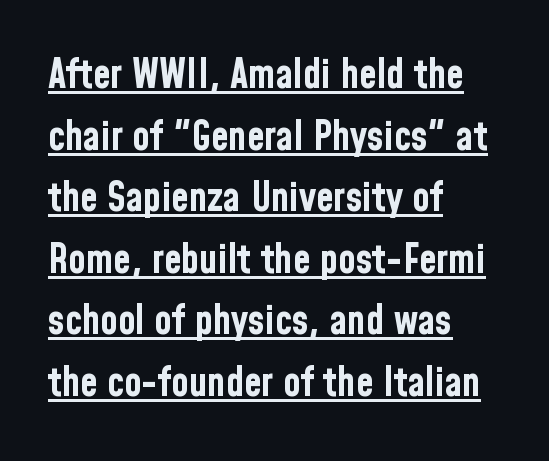
The image shows 40 px bold, condensed sans-serif type, upright; set left-aligned, normal line spacing (1.54x), normal letter spacing, underlined; low stroke contrast and a medium x-height.
